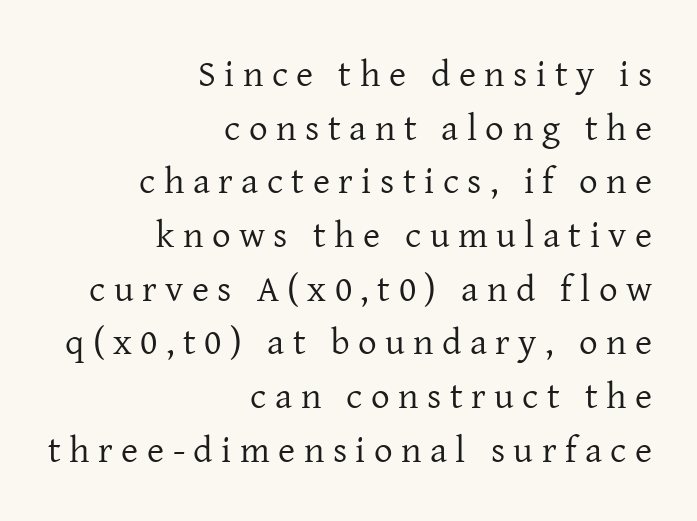
{"serif": "yes", "italic": "no", "bold": "no", "weight": "regular", "width": "normal", "stroke_contrast": "low", "x_height": "medium", "monospaced": "no", "underline": "no", "align": "right", "line_spacing": "normal", "line_spacing_ratio": 1.45, "letter_spacing": "wide", "letter_spacing_em": 0.23, "glyph_px": 37}
